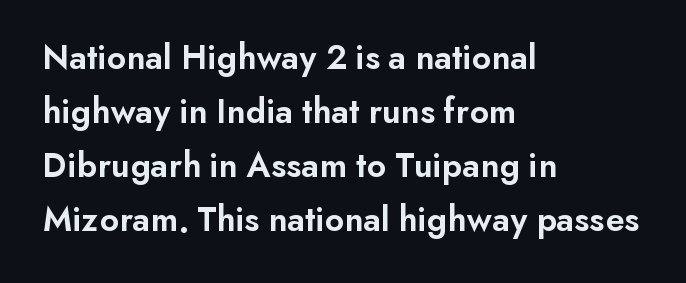
{"serif": "no", "italic": "no", "bold": "semi", "weight": "semibold", "width": "normal", "stroke_contrast": "low", "x_height": "small", "monospaced": "no", "underline": "no", "align": "left", "line_spacing": "normal", "line_spacing_ratio": 1.5, "letter_spacing": "normal", "letter_spacing_em": 0.0, "glyph_px": 36}
